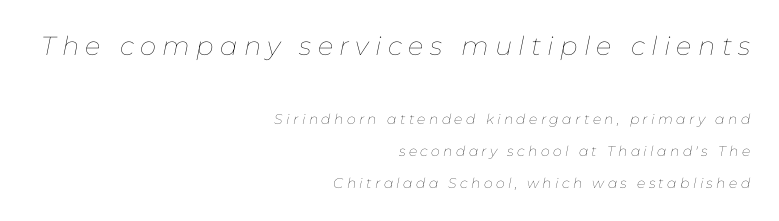
{"italic": "yes", "lean": "right", "slant_degrees": 11, "bold": "no", "underline": "no", "align": "right", "line_spacing": "loose", "line_spacing_ratio": 2.3, "letter_spacing": "wide", "letter_spacing_em": 0.24, "larger_block": "first", "size_ratio": 1.86, "glyph_px": 26}
